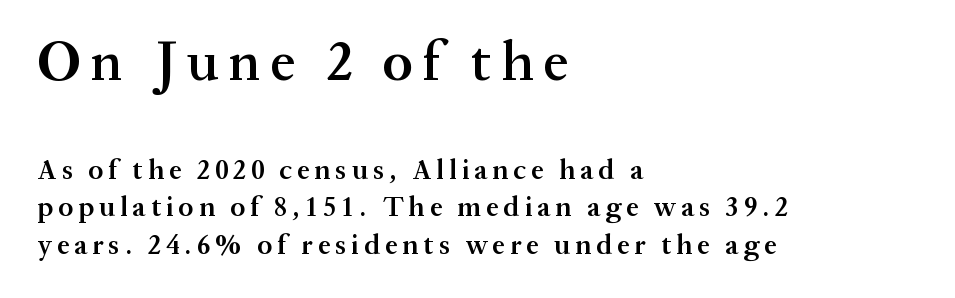
The image shows 56 px semibold serif type, upright; set left-aligned, normal line spacing (1.34x), not underlined; the first (top) block is 2.0x larger; medium stroke contrast and a medium x-height.
